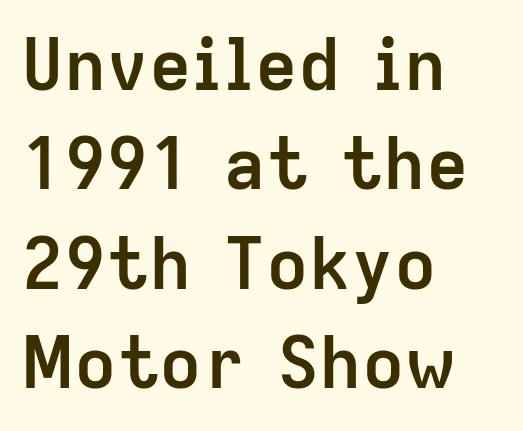
The image shows 71 px semibold sans-serif type, upright; set left-aligned, normal line spacing (1.4x), normal letter spacing, not underlined; low stroke contrast and a medium x-height.
